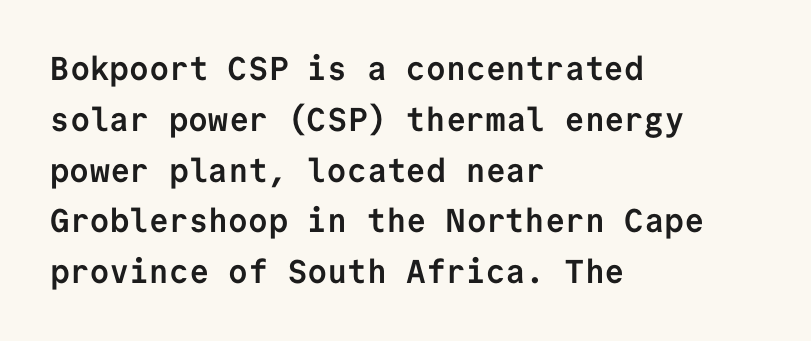
The space between consecutive lines is moderate. Serif or sans? Sans — the stroke terminals are bare. Caption: standard tracking, unaltered. Vertical strokes here are truly vertical. Note the uniform advance width — an 'i' takes as much space as an 'm'.
